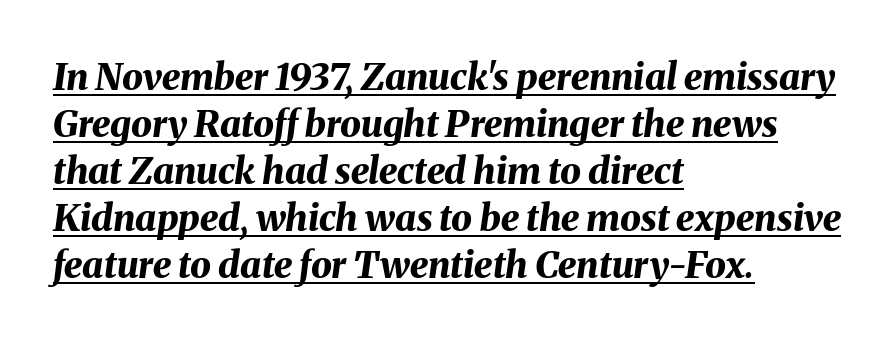
Q: Is the text bold? A: Yes.
Q: Is the text italic (slanted)? A: Yes, it leans right by about 8 degrees.
Q: Is the text underlined? A: Yes.
Q: How is the paragraph aligned? A: Left-aligned.
Q: Is the spacing between letters normal or unusually wide? A: Normal.
Q: Is the spacing between lines tight, normal or loose? A: Normal.
Q: Width (condensed, normal, or wide)? A: Normal.
Q: Stroke contrast? A: Medium.
Q: x-height? A: Medium.
Q: Monospaced? A: No.
